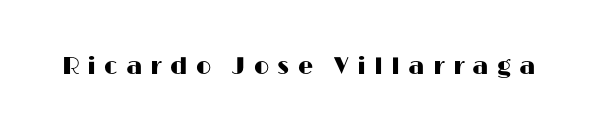
The image shows 24 px text type, upright; set unusually wide letter spacing (+0.34 em), not underlined.
